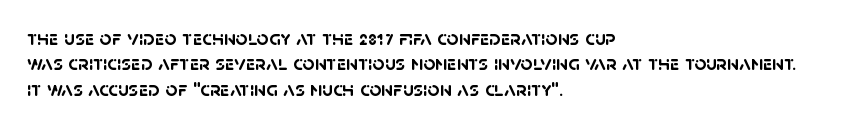
{"bold": "yes", "underline": "no", "align": "left", "line_spacing_ratio": 1.21, "letter_spacing": "normal", "letter_spacing_em": 0.0, "glyph_px": 21}
